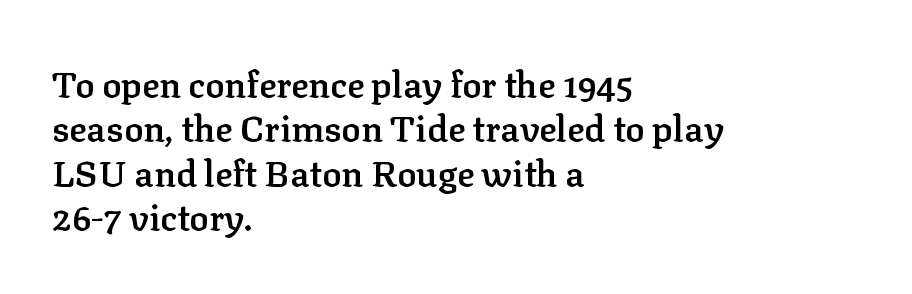
The image shows 36 px semibold serif type, upright; set left-aligned, line spacing 1.23x, normal letter spacing, not underlined; low stroke contrast and a medium x-height.
